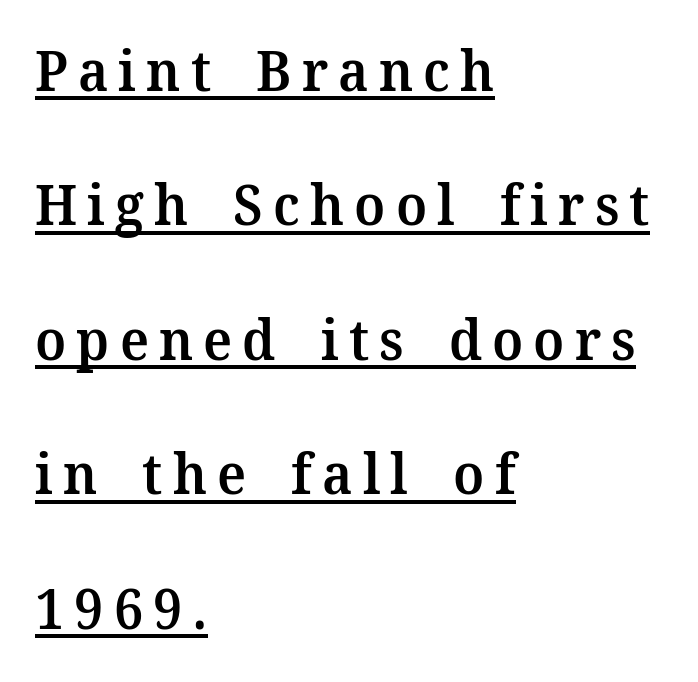
Q: Is the text bold? A: Semi-bold.
Q: Is the text italic (slanted)? A: No, it is upright.
Q: Is the typeface a serif or a sans-serif typeface? A: Serif.
Q: Is the text underlined? A: Yes.
Q: How is the paragraph aligned? A: Left-aligned.
Q: Is the spacing between lines tight, normal or loose? A: Loose.
Q: Width (condensed, normal, or wide)? A: Normal.
Q: Stroke contrast? A: Medium.
Q: x-height? A: Medium.
Q: Monospaced? A: No.
